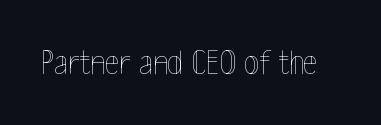
Inter-character spacing is left at the font's built-in metrics. The letters advance in unequal steps, a hallmark of proportional type. Style check: upright. Letters rest on an invisible, unmarked baseline.
